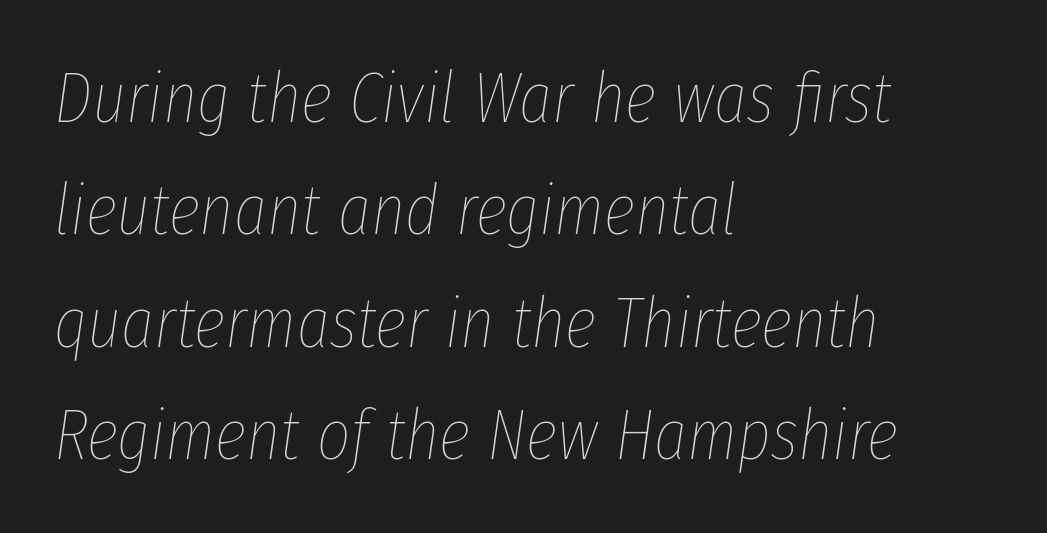
The image shows 72 px thin, condensed type, italic (leaning right); set left-aligned, normal line spacing (1.56x), normal letter spacing, not underlined; low stroke contrast and a medium x-height.
